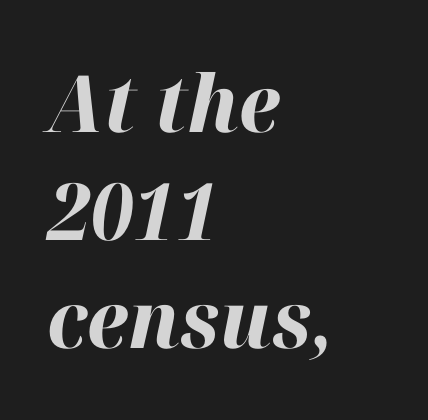
Q: Is the text bold? A: Yes.
Q: Is the text italic (slanted)? A: Yes, it leans right by about 12 degrees.
Q: Is the text underlined? A: No.
Q: How is the paragraph aligned? A: Left-aligned.
Q: Is the spacing between letters normal or unusually wide? A: Normal.
Q: Is the spacing between lines tight, normal or loose? A: Normal.
Q: Width (condensed, normal, or wide)? A: Normal.
Q: Stroke contrast? A: High.
Q: x-height? A: Medium.
Q: Monospaced? A: No.
